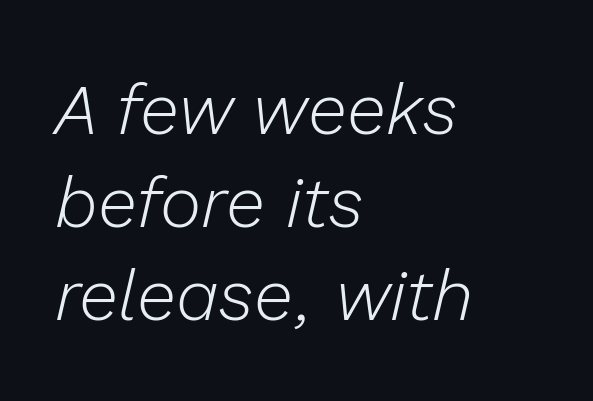
Q: Is the text bold? A: No.
Q: Is the text italic (slanted)? A: Yes, it leans right by about 13 degrees.
Q: Is the text underlined? A: No.
Q: How is the paragraph aligned? A: Left-aligned.
Q: Is the spacing between letters normal or unusually wide? A: Normal.
Q: Is the spacing between lines tight, normal or loose? A: Normal.
Q: Width (condensed, normal, or wide)? A: Normal.
Q: Stroke contrast? A: Low.
Q: x-height? A: Medium.
Q: Monospaced? A: No.
